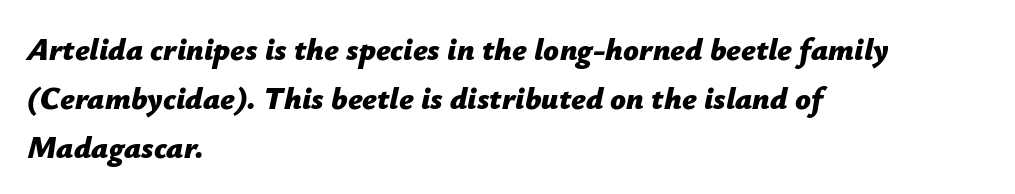
{"italic": "yes", "lean": "right", "slant_degrees": 12, "bold": "yes", "weight": "bold", "width": "normal", "stroke_contrast": "low", "x_height": "medium", "monospaced": "no", "underline": "no", "align": "left", "line_spacing": "normal", "line_spacing_ratio": 1.58, "letter_spacing": "normal", "letter_spacing_em": 0.0, "glyph_px": 31}
